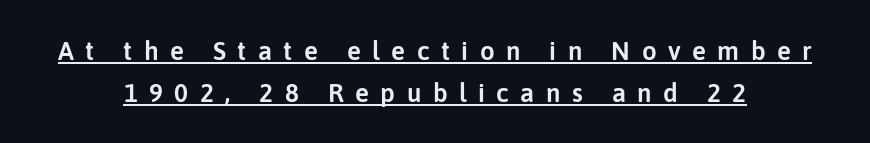
{"italic": "no", "underline": "yes", "align": "center", "line_spacing": "normal", "line_spacing_ratio": 1.6, "letter_spacing": "wide", "letter_spacing_em": 0.44, "glyph_px": 26}
